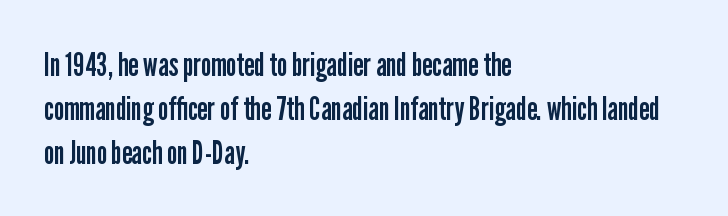
{"serif": "no", "italic": "no", "bold": "no", "weight": "regular", "width": "condensed", "stroke_contrast": "low", "x_height": "medium", "monospaced": "no", "underline": "no", "align": "left", "line_spacing": "normal", "line_spacing_ratio": 1.33, "letter_spacing": "normal", "letter_spacing_em": 0.0, "glyph_px": 33}
